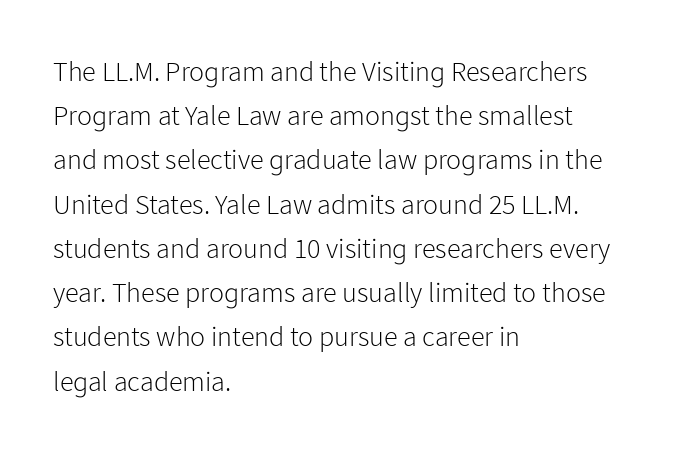
Q: Is the text bold? A: No.
Q: Is the text italic (slanted)? A: No, it is upright.
Q: Is the typeface a serif or a sans-serif typeface? A: Sans-serif.
Q: Is the text underlined? A: No.
Q: How is the paragraph aligned? A: Left-aligned.
Q: Is the spacing between letters normal or unusually wide? A: Normal.
Q: Is the spacing between lines tight, normal or loose? A: Normal.
Q: Width (condensed, normal, or wide)? A: Normal.
Q: Stroke contrast? A: Low.
Q: x-height? A: Medium.
Q: Monospaced? A: No.
